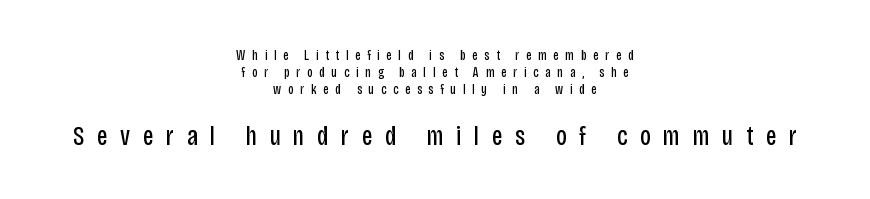
The image shows 27 px text type, upright; set centered, line spacing 1.22x, unusually wide letter spacing (+0.47 em), not underlined; the second (bottom) block is 1.93x larger.
